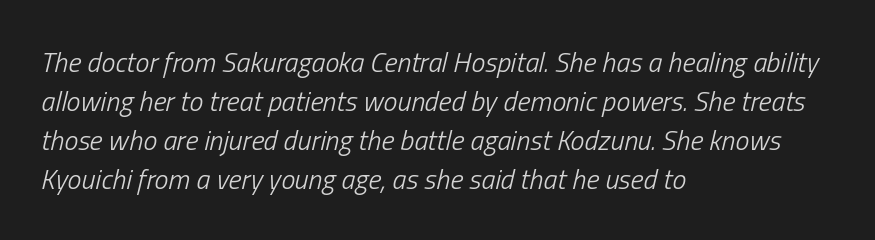
{"italic": "yes", "lean": "right", "slant_degrees": 13, "bold": "no", "weight": "light", "width": "condensed", "stroke_contrast": "low", "x_height": "medium", "monospaced": "no", "underline": "no", "align": "left", "line_spacing": "normal", "line_spacing_ratio": 1.39, "letter_spacing": "normal", "letter_spacing_em": 0.0, "glyph_px": 28}
